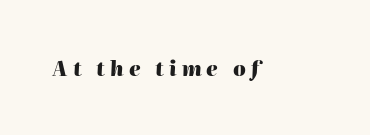
{"italic": "yes", "lean": "right", "slant_degrees": 2, "bold": "yes", "underline": "no", "letter_spacing": "wide", "letter_spacing_em": 0.26, "glyph_px": 20}
